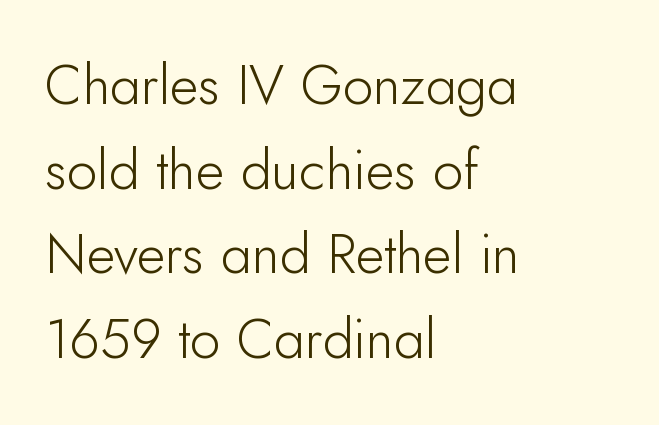
The image shows 55 px light sans-serif type, upright; set left-aligned, normal line spacing (1.54x), normal letter spacing, not underlined; low stroke contrast and a small x-height.
